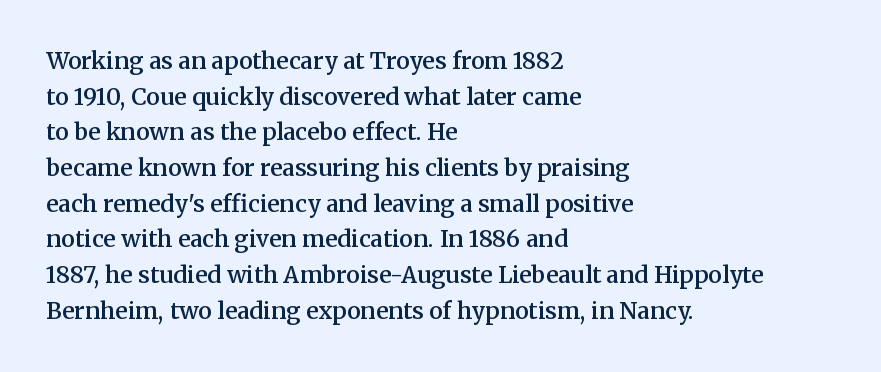
Q: Is the text bold? A: Semi-bold.
Q: Is the text italic (slanted)? A: No, it is upright.
Q: Is the text underlined? A: No.
Q: How is the paragraph aligned? A: Left-aligned.
Q: Is the spacing between letters normal or unusually wide? A: Normal.
Q: Is the spacing between lines tight, normal or loose? A: Normal.
